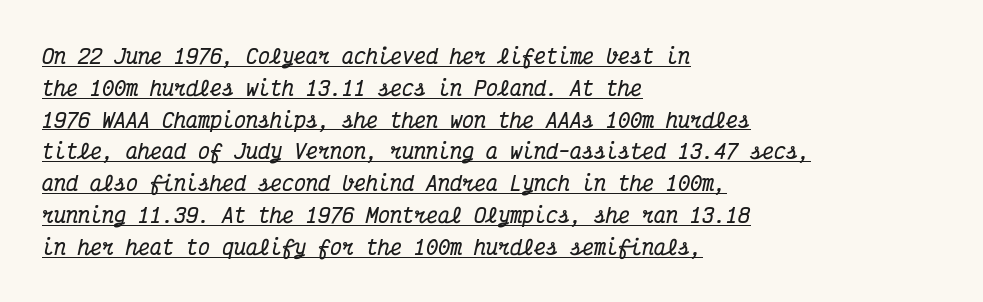
{"italic": "yes", "lean": "right", "slant_degrees": 12, "bold": "yes", "underline": "yes", "align": "left", "line_spacing": "normal", "line_spacing_ratio": 1.59, "letter_spacing": "normal", "letter_spacing_em": 0.0, "glyph_px": 20}
